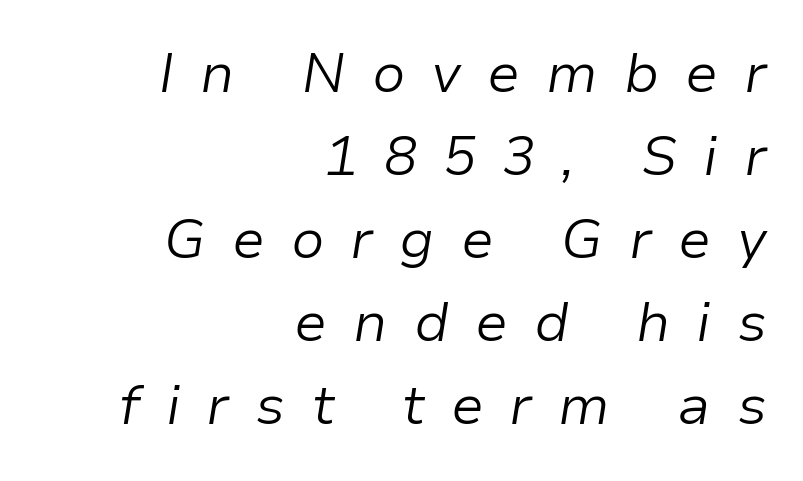
Q: Is the text bold? A: No.
Q: Is the text italic (slanted)? A: Yes, it leans right by about 9 degrees.
Q: Is the text underlined? A: No.
Q: How is the paragraph aligned? A: Right-aligned.
Q: Is the spacing between letters normal or unusually wide? A: Unusually wide.
Q: Is the spacing between lines tight, normal or loose? A: Normal.
Q: Width (condensed, normal, or wide)? A: Normal.
Q: Stroke contrast? A: Low.
Q: x-height? A: Medium.
Q: Monospaced? A: No.
